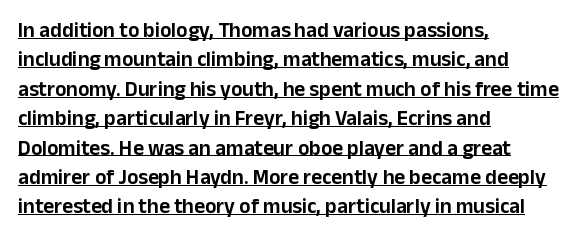
The sample's only ornament is a line tracing under the words. Evenly set lines give the paragraph a standard silhouette. A typesetter would mark this as roman, not italic. These lines keep a tight, regular rhythm from letter to letter.
